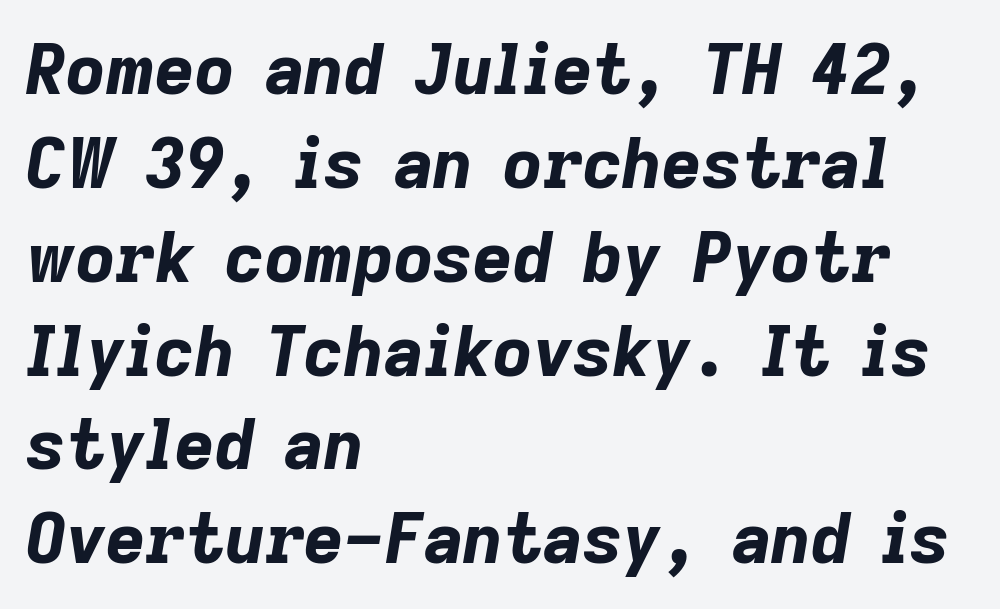
The image shows 69 px bold type, italic (leaning right); set left-aligned, normal line spacing (1.36x), normal letter spacing, not underlined; low stroke contrast and a medium x-height.
